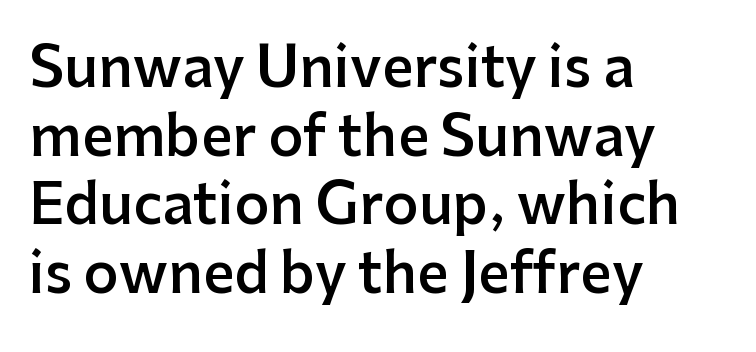
The image shows 55 px semibold sans-serif type, upright; set left-aligned, normal line spacing (1.25x), normal letter spacing, not underlined; low stroke contrast and a medium x-height.
